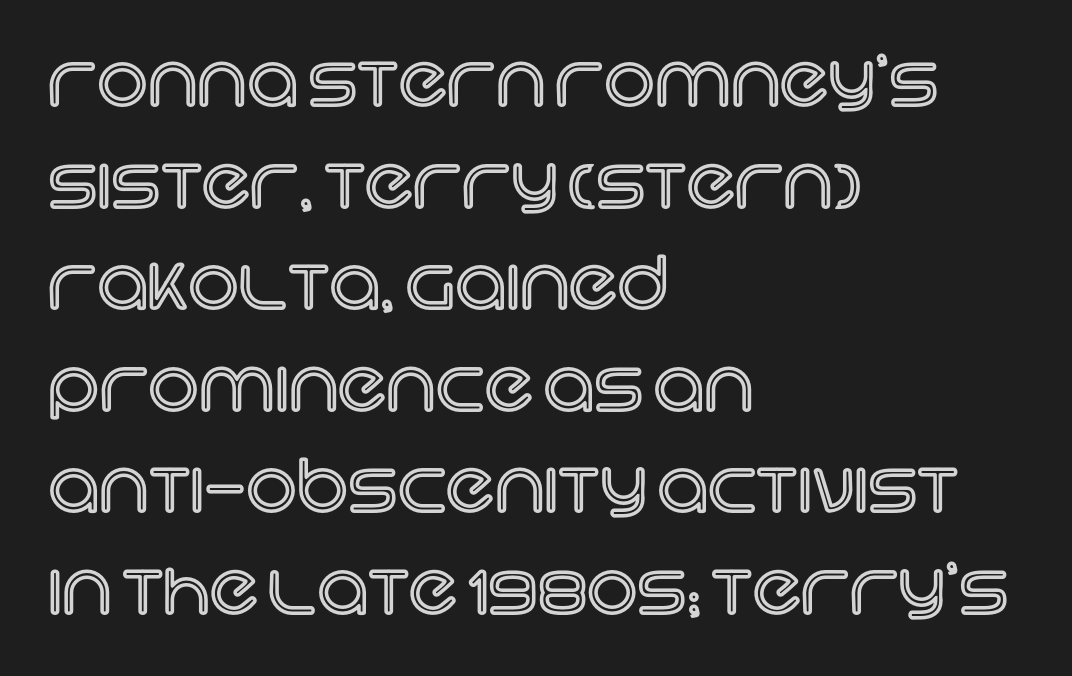
The image shows 71 px text type, upright; set left-aligned, normal line spacing (1.43x), normal letter spacing, not underlined; a large x-height.
